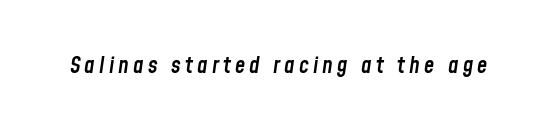
Q: Is the text bold? A: Semi-bold.
Q: Is the text italic (slanted)? A: Yes, it leans right by about 8 degrees.
Q: Is the text underlined? A: No.
